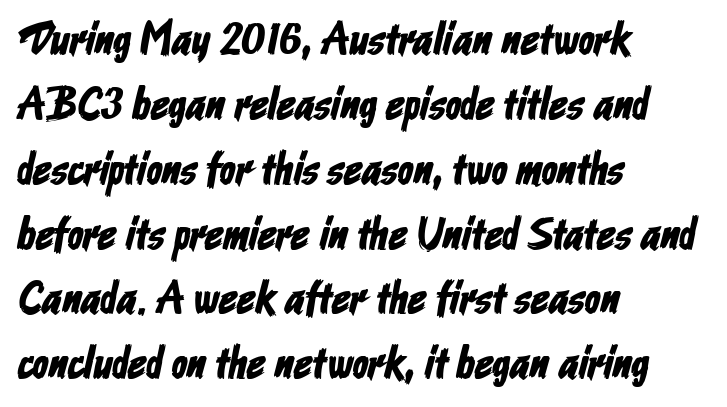
{"serif": "no", "width": "condensed", "stroke_contrast": "low", "x_height": "medium", "monospaced": "no", "underline": "no", "align": "left", "line_spacing": "normal", "line_spacing_ratio": 1.41, "letter_spacing": "normal", "letter_spacing_em": 0.0, "glyph_px": 46}
